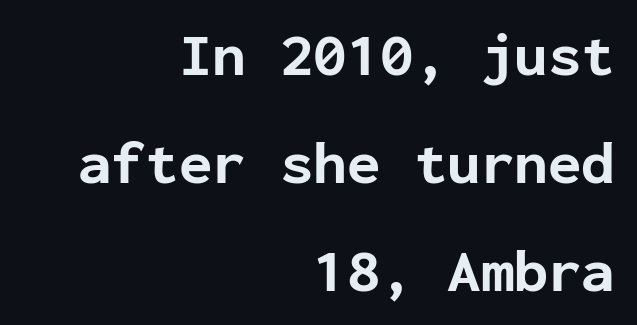
The image shows 61 px bold sans-serif type, upright, monospaced; set right-aligned, line spacing 1.77x, normal letter spacing, not underlined; low stroke contrast and a medium x-height.
